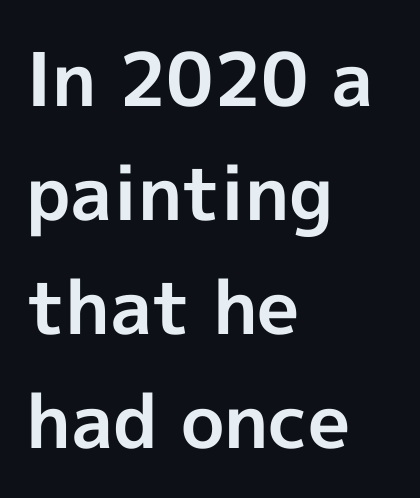
{"serif": "no", "italic": "no", "bold": "yes", "weight": "bold", "width": "normal", "x_height": "medium", "monospaced": "no", "underline": "no", "align": "left", "line_spacing": "normal", "line_spacing_ratio": 1.54, "letter_spacing": "normal", "letter_spacing_em": 0.0, "glyph_px": 74}
